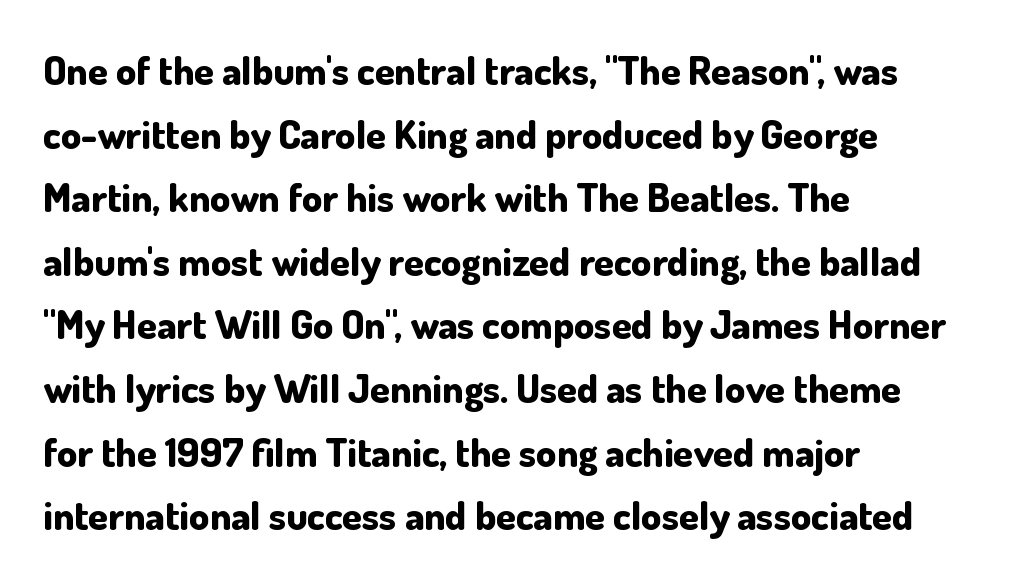
Q: Is the text bold? A: Yes.
Q: Is the text italic (slanted)? A: No, it is upright.
Q: Is the typeface a serif or a sans-serif typeface? A: Sans-serif.
Q: Is the text underlined? A: No.
Q: How is the paragraph aligned? A: Left-aligned.
Q: Is the spacing between letters normal or unusually wide? A: Normal.
Q: Is the spacing between lines tight, normal or loose? A: Normal.
Q: Width (condensed, normal, or wide)? A: Normal.
Q: Stroke contrast? A: Low.
Q: x-height? A: Small.
Q: Monospaced? A: No.
